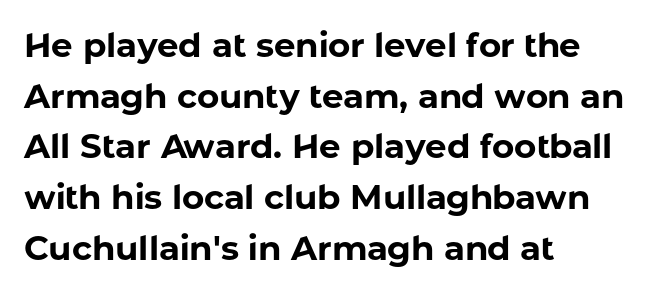
Regarding serifs, this sample does without them. This is the regular roman posture of the typeface. In terms of letterspacing, this is plain default setting. This sample is left-justified, so line endings fall wherever the words run out. The rendering uses natural spacing where letterforms have individual widths.
